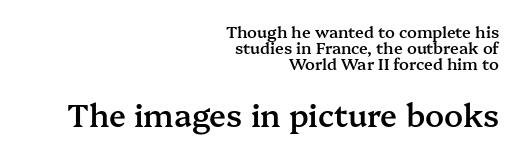
Q: Is the text bold? A: Semi-bold.
Q: Is the text italic (slanted)? A: No, it is upright.
Q: Is the typeface a serif or a sans-serif typeface? A: Serif.
Q: Is the text underlined? A: No.
Q: How is the paragraph aligned? A: Right-aligned.
Q: Is the spacing between letters normal or unusually wide? A: Normal.
Q: Is the spacing between lines tight, normal or loose? A: Tight.
Q: Which block of text is set in a larger size, the first (top) or the second (bottom)? A: The second (bottom) one.
Q: Width (condensed, normal, or wide)? A: Normal.
Q: Stroke contrast? A: Medium.
Q: x-height? A: Medium.
Q: Monospaced? A: No.
